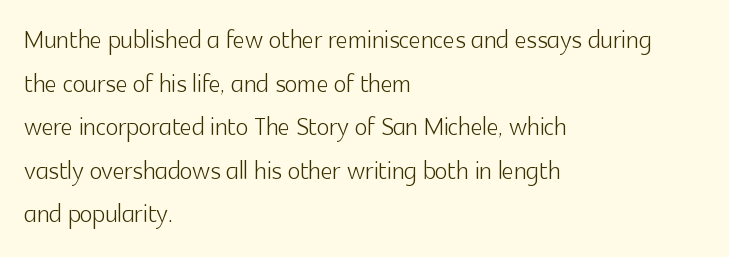
Is this a sans? Yes — the strokes have no serifs. The weight tops out at a normal text grade. Evenly set lines give the paragraph a standard silhouette. The lines in this sample share a left origin and differ only in where they stop.
